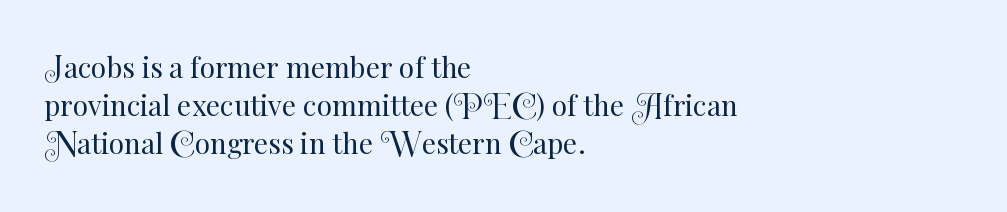
Q: Is the text bold? A: No.
Q: Is the text italic (slanted)? A: No, it is upright.
Q: Is the text underlined? A: No.
Q: How is the paragraph aligned? A: Left-aligned.
Q: Is the spacing between letters normal or unusually wide? A: Normal.
Q: Is the spacing between lines tight, normal or loose? A: Normal.
Q: Width (condensed, normal, or wide)? A: Normal.
Q: Stroke contrast? A: Medium.
Q: x-height? A: Small.
Q: Monospaced? A: No.
